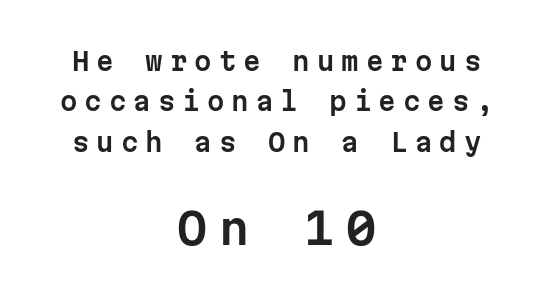
The letters stand straight up with perfectly vertical stems. Here the designer chose a console-style face with uniform glyph widths. The string is rendered with underlining switched off. How would I describe the line gaps? Plain and ordinary. The block sitting lower on the canvas is the one with enlarged characters. Caption: expanded tracking, letters set apart.
